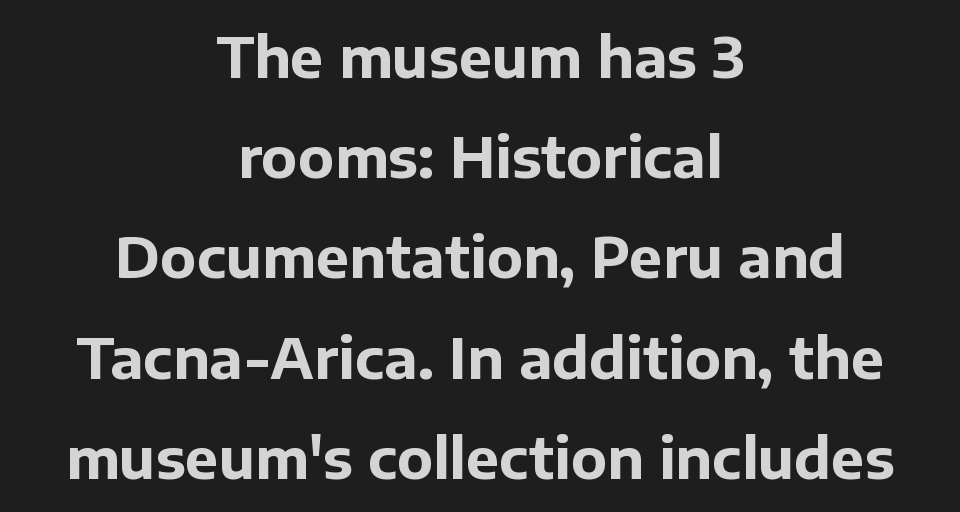
Default kerning and tracking; the words read as compact shapes. One-word summary of the alignment: center. Nothing sits at the stroke ends, so this counts as sans-serif. Weight check: bold — yes, fully.
